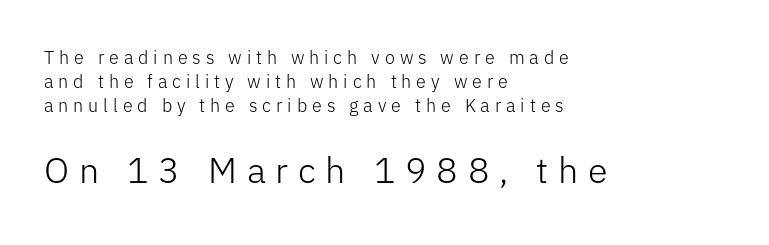
Is there any slant? The stems are plumb. Horizontal alignment here is leftward, the default for most running prose. No chunkiness to these letters — they're not bold. The passage shown has open, widely tracked lettering throughout. Is this a sans? Yes — the strokes have no serifs.
